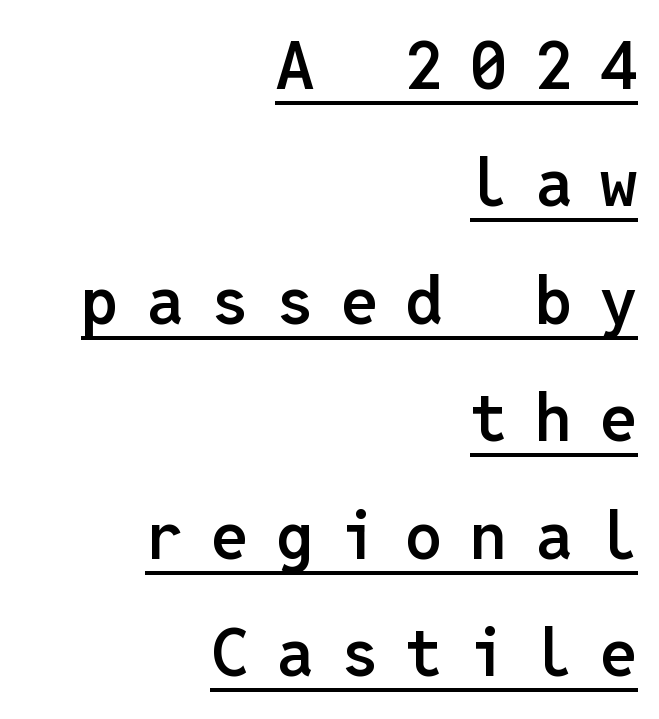
Q: Is the text bold? A: Semi-bold.
Q: Is the text italic (slanted)? A: No, it is upright.
Q: Is the typeface a serif or a sans-serif typeface? A: Sans-serif.
Q: Is the text underlined? A: Yes.
Q: How is the paragraph aligned? A: Right-aligned.
Q: Is the spacing between letters normal or unusually wide? A: Unusually wide.
Q: Width (condensed, normal, or wide)? A: Normal.
Q: Stroke contrast? A: Low.
Q: x-height? A: Medium.
Q: Monospaced? A: Yes.
